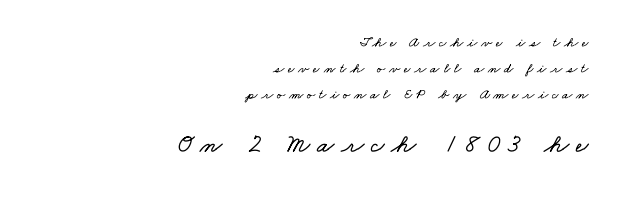
{"underline": "no", "align": "right", "line_spacing_ratio": 1.85, "letter_spacing": "wide", "letter_spacing_em": 0.27, "larger_block": "second", "size_ratio": 1.86, "glyph_px": 26}
